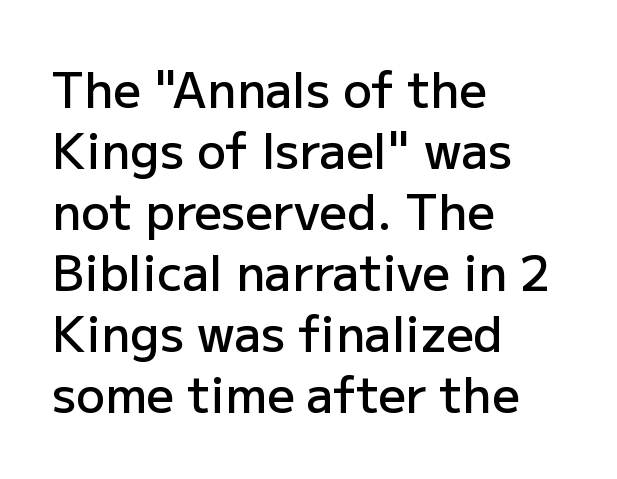
Q: Is the text bold? A: Semi-bold.
Q: Is the text italic (slanted)? A: No, it is upright.
Q: Is the typeface a serif or a sans-serif typeface? A: Sans-serif.
Q: Is the text underlined? A: No.
Q: How is the paragraph aligned? A: Left-aligned.
Q: Is the spacing between letters normal or unusually wide? A: Normal.
Q: Is the spacing between lines tight, normal or loose? A: Normal.
Q: Width (condensed, normal, or wide)? A: Normal.
Q: Stroke contrast? A: Low.
Q: x-height? A: Medium.
Q: Monospaced? A: No.
